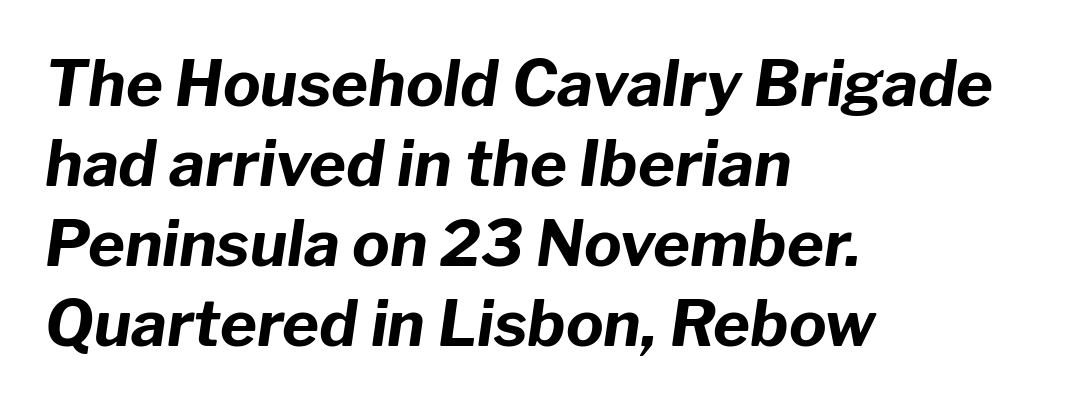
The image shows 63 px bold type, italic (leaning right); set left-aligned, normal line spacing (1.27x), normal letter spacing, not underlined; low stroke contrast and a medium x-height.
